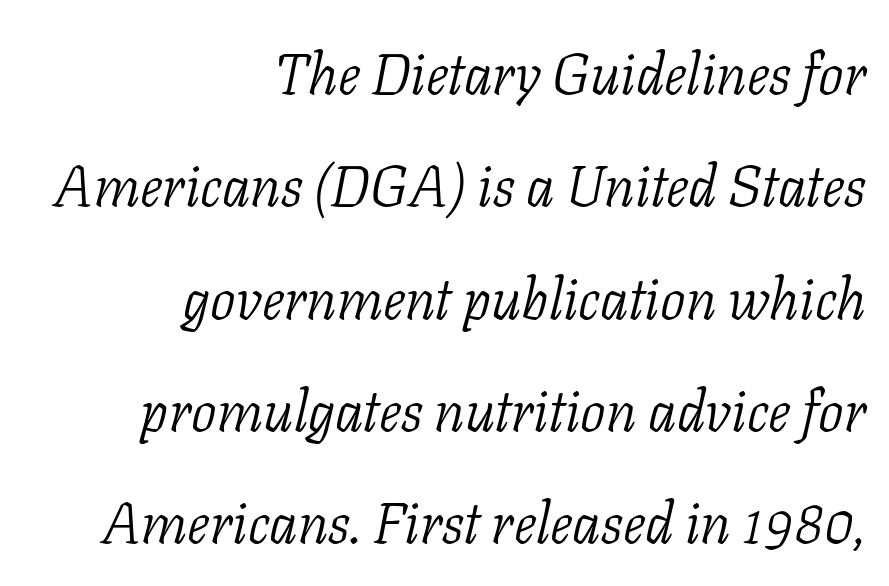
The weight would be labelled regular, book, light, or lighter still. Words appear dense and cohesive because spacing is normal. These lines are rendered in a variable-pitch font. Just letters on the line, the space beneath them empty.
